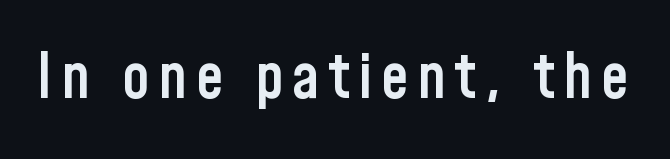
Posture: straight, roman, zero tilt. The space beneath each line is pristine and unruled. No feet cap the strokes, marking this as sans-serif type. Emphasis by weight is partial: semibold.
